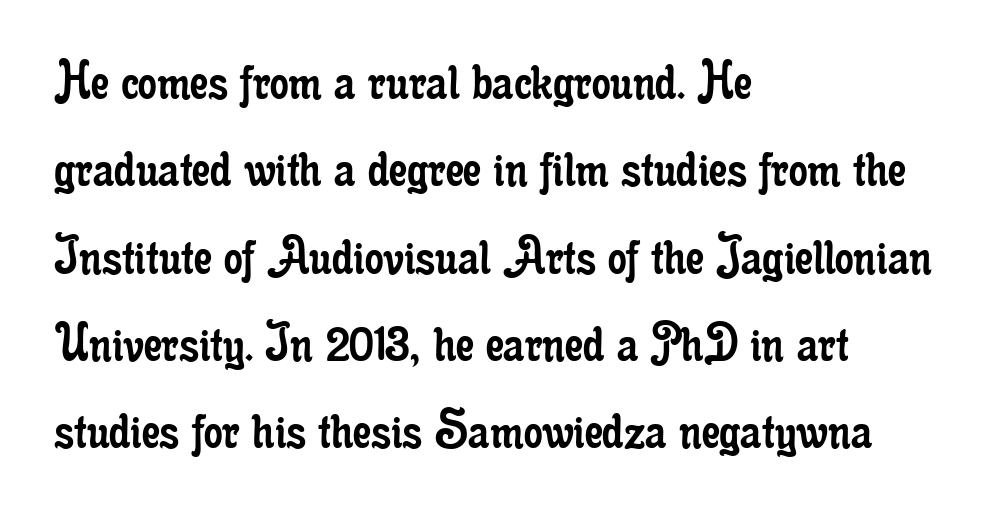
Compared with typical body copy, the letter spacing here is the same. A quiet, ordinary-to-light weight characterises the typeface. This rendering employs a face with finishing strokes, i.e., a serif. Tall strokes in this sample are plumb rather than angled.
